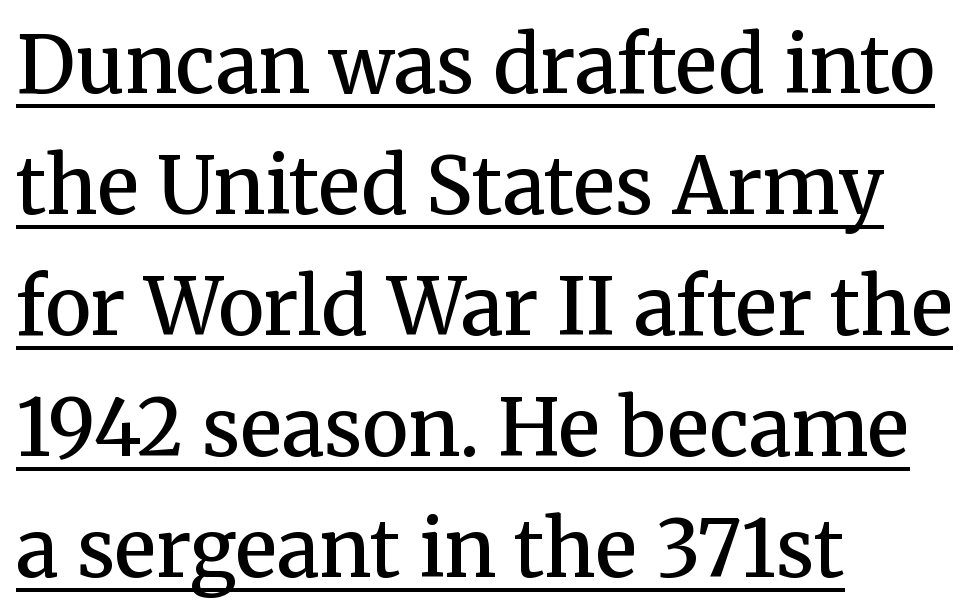
Q: Is the text bold? A: Semi-bold.
Q: Is the text italic (slanted)? A: No, it is upright.
Q: Is the typeface a serif or a sans-serif typeface? A: Serif.
Q: Is the text underlined? A: Yes.
Q: How is the paragraph aligned? A: Left-aligned.
Q: Is the spacing between letters normal or unusually wide? A: Normal.
Q: Is the spacing between lines tight, normal or loose? A: Normal.
Q: Width (condensed, normal, or wide)? A: Normal.
Q: Stroke contrast? A: Medium.
Q: x-height? A: Medium.
Q: Monospaced? A: No.
